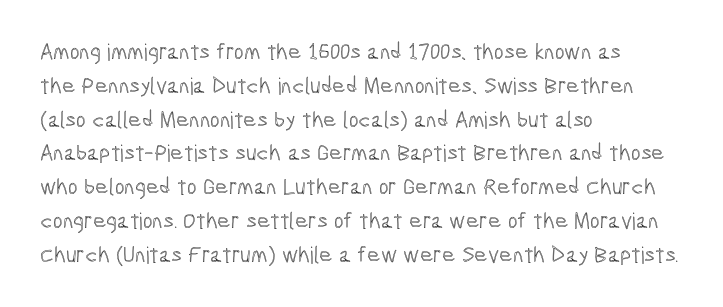
Q: Is the text italic (slanted)? A: No, it is upright.
Q: Is the text underlined? A: No.
Q: How is the paragraph aligned? A: Left-aligned.
Q: Is the spacing between letters normal or unusually wide? A: Normal.
Q: Is the spacing between lines tight, normal or loose? A: Normal.
